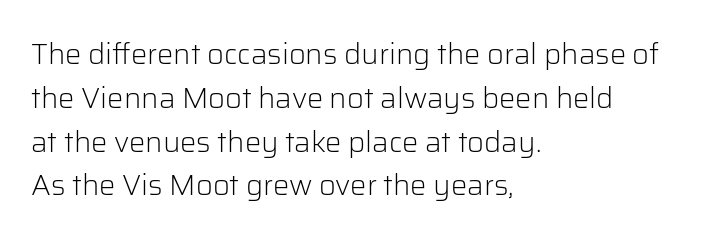
{"serif": "no", "italic": "no", "bold": "no", "weight": "light", "width": "normal", "stroke_contrast": "low", "x_height": "medium", "monospaced": "no", "underline": "no", "align": "left", "line_spacing": "normal", "line_spacing_ratio": 1.51, "letter_spacing": "normal", "letter_spacing_em": 0.0, "glyph_px": 29}
